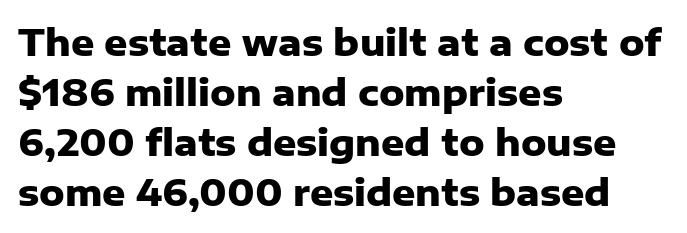
{"serif": "no", "italic": "no", "bold": "yes", "weight": "heavy", "width": "normal", "stroke_contrast": "low", "x_height": "medium", "monospaced": "no", "underline": "no", "align": "left", "line_spacing": "normal", "line_spacing_ratio": 1.39, "letter_spacing": "normal", "letter_spacing_em": 0.0, "glyph_px": 36}
